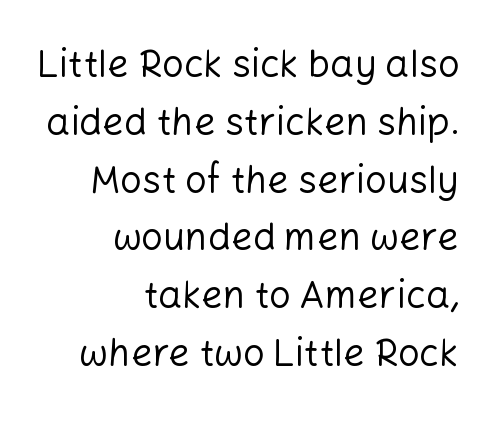
{"serif": "no", "italic": "no", "bold": "no", "weight": "regular", "width": "normal", "stroke_contrast": "low", "x_height": "medium", "monospaced": "no", "underline": "no", "align": "right", "line_spacing": "normal", "line_spacing_ratio": 1.52, "letter_spacing": "normal", "letter_spacing_em": 0.0, "glyph_px": 38}
